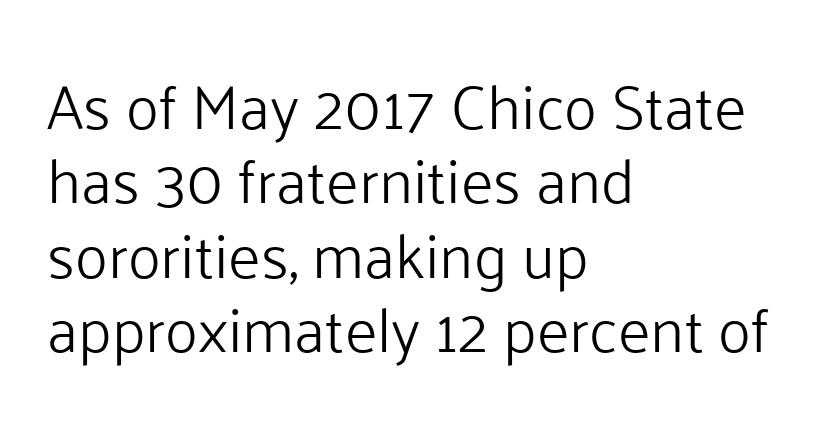
Q: Is the text bold? A: No.
Q: Is the text italic (slanted)? A: No, it is upright.
Q: Is the typeface a serif or a sans-serif typeface? A: Sans-serif.
Q: Is the text underlined? A: No.
Q: How is the paragraph aligned? A: Left-aligned.
Q: Is the spacing between letters normal or unusually wide? A: Normal.
Q: Width (condensed, normal, or wide)? A: Normal.
Q: Stroke contrast? A: Low.
Q: x-height? A: Medium.
Q: Monospaced? A: No.
